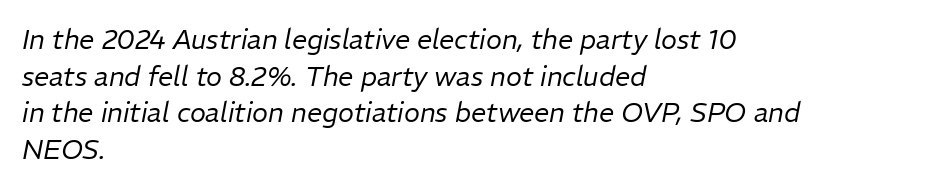
The image shows 27 px text type, italic (leaning right); set left-aligned, normal line spacing (1.36x), normal letter spacing, not underlined.
